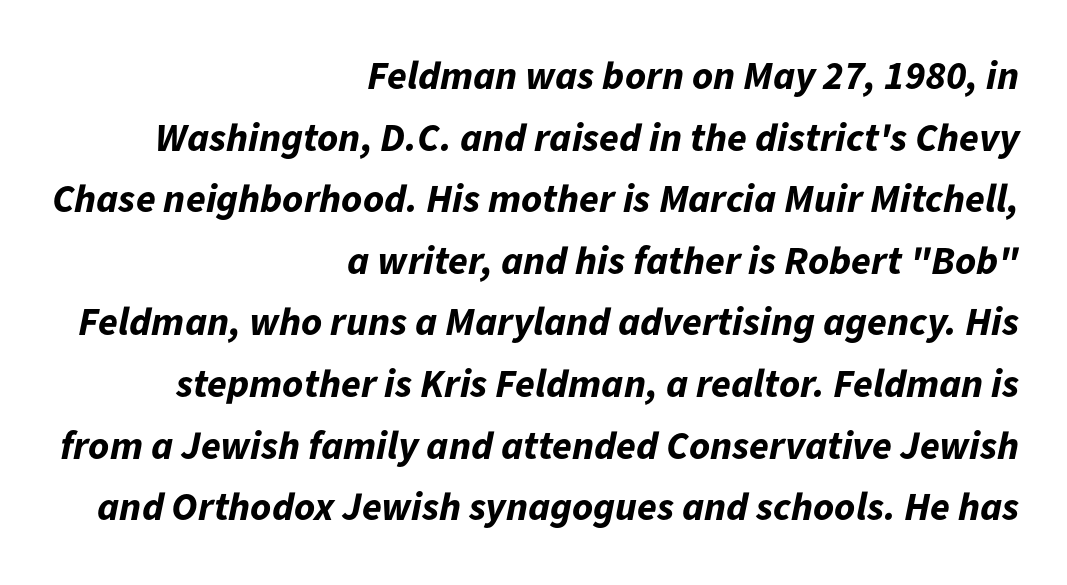
Q: Is the text bold? A: Yes.
Q: Is the text italic (slanted)? A: Yes, it leans right by about 11 degrees.
Q: Is the text underlined? A: No.
Q: How is the paragraph aligned? A: Right-aligned.
Q: Is the spacing between letters normal or unusually wide? A: Normal.
Q: Is the spacing between lines tight, normal or loose? A: Normal.
Q: Width (condensed, normal, or wide)? A: Normal.
Q: Stroke contrast? A: Low.
Q: x-height? A: Medium.
Q: Monospaced? A: No.
